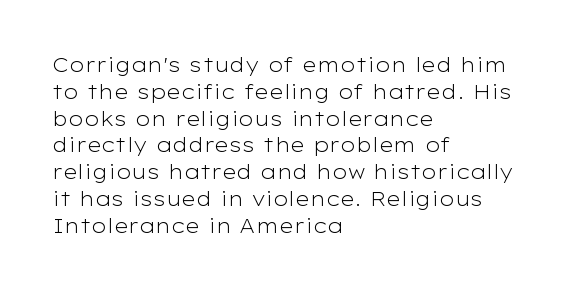
Q: Is the text bold? A: No.
Q: Is the text italic (slanted)? A: No, it is upright.
Q: Is the text underlined? A: No.
Q: How is the paragraph aligned? A: Left-aligned.
Q: Is the spacing between letters normal or unusually wide? A: Normal.
Q: Is the spacing between lines tight, normal or loose? A: Normal.
